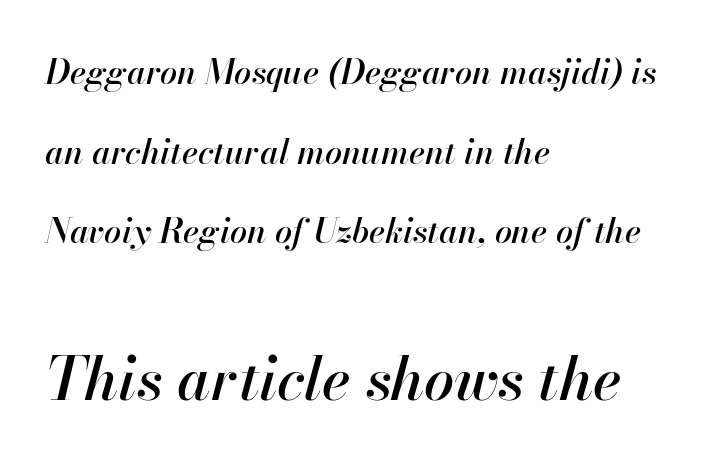
Q: Is the text italic (slanted)? A: Yes, it leans right by about 13 degrees.
Q: Is the text underlined? A: No.
Q: How is the paragraph aligned? A: Left-aligned.
Q: Is the spacing between letters normal or unusually wide? A: Normal.
Q: Is the spacing between lines tight, normal or loose? A: Loose.
Q: Which block of text is set in a larger size, the first (top) or the second (bottom)? A: The second (bottom) one.
Q: Width (condensed, normal, or wide)? A: Normal.
Q: Stroke contrast? A: High.
Q: x-height? A: Small.
Q: Monospaced? A: No.
